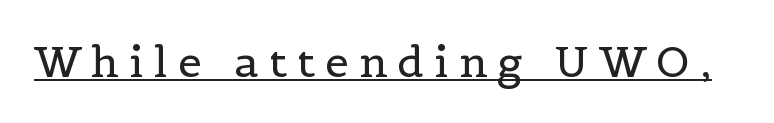
{"serif": "yes", "italic": "no", "bold": "no", "weight": "regular", "width": "normal", "x_height": "medium", "monospaced": "no", "underline": "yes", "letter_spacing": "wide", "letter_spacing_em": 0.24, "glyph_px": 43}
